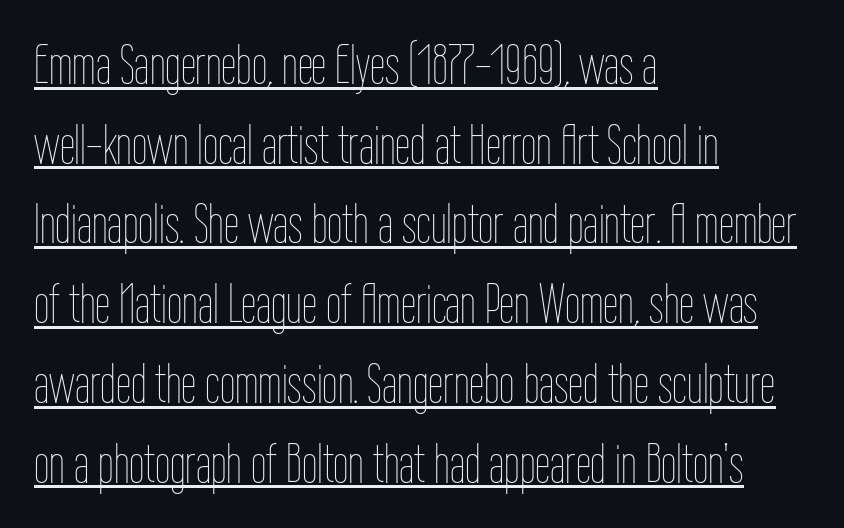
{"italic": "no", "bold": "no", "weight": "thin", "width": "condensed", "stroke_contrast": "low", "x_height": "medium", "monospaced": "no", "underline": "yes", "align": "left", "line_spacing": "normal", "line_spacing_ratio": 1.45, "letter_spacing": "normal", "letter_spacing_em": 0.0, "glyph_px": 55}
